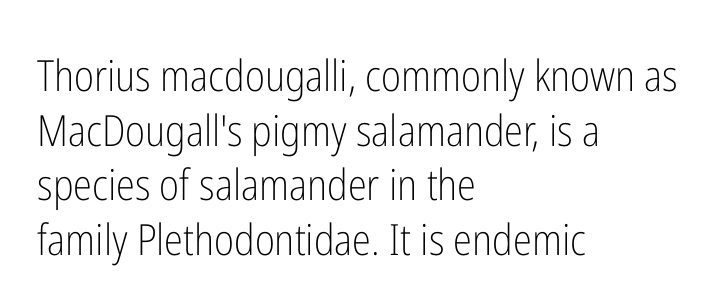
The image shows 43 px light, condensed sans-serif type, upright; set left-aligned, normal line spacing (1.27x), normal letter spacing, not underlined; low stroke contrast and a medium x-height.
